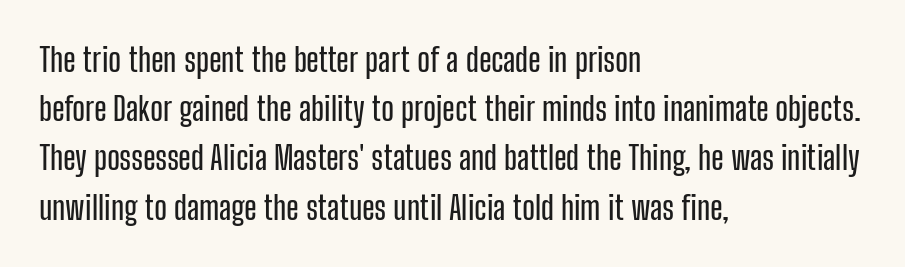
{"serif": "no", "italic": "no", "width": "condensed", "stroke_contrast": "low", "x_height": "medium", "monospaced": "no", "underline": "no", "align": "left", "line_spacing": "normal", "line_spacing_ratio": 1.49, "letter_spacing": "normal", "letter_spacing_em": 0.0, "glyph_px": 33}
